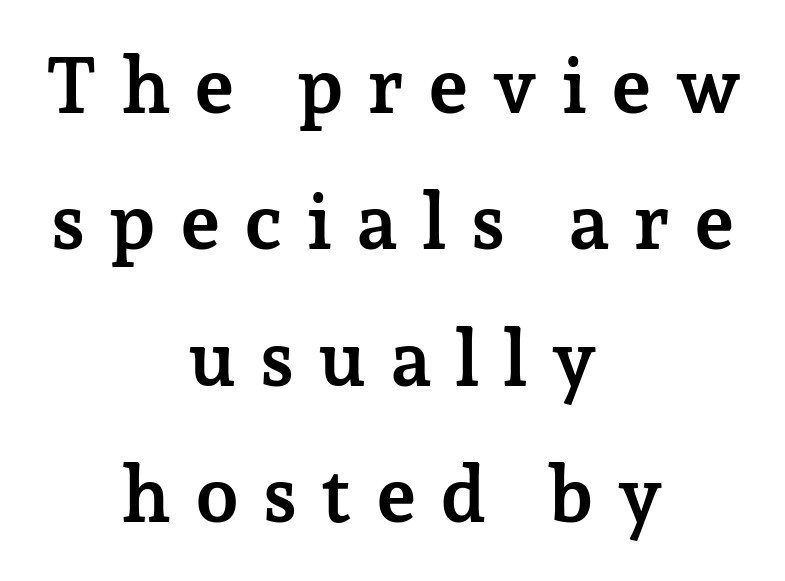
The image shows 78 px semibold serif type, upright; set centered, line spacing 1.75x, unusually wide letter spacing (+0.3 em), not underlined; low stroke contrast and a medium x-height.
